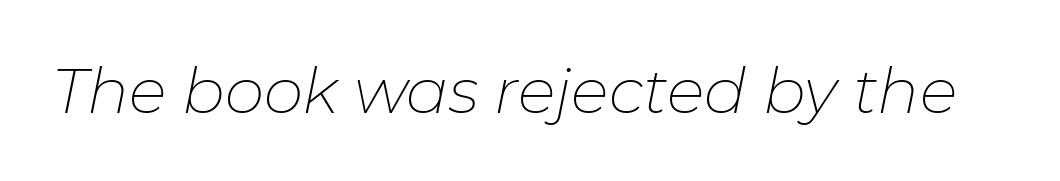
The face used here is rendered with its standard letterfit. The weight would be labelled regular, book, light, or lighter still. This sample uses an oblique cut, with every glyph tilted off the vertical. Spacing verdict: proportional, widths tailored to each character.
